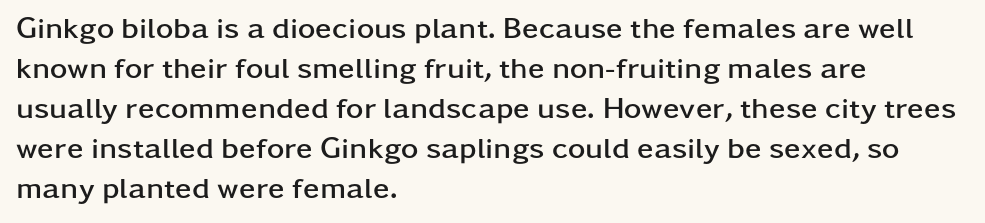
{"serif": "no", "italic": "no", "bold": "yes", "weight": "semibold", "width": "wide", "stroke_contrast": "low", "x_height": "medium", "monospaced": "no", "underline": "no", "align": "left", "line_spacing": "normal", "line_spacing_ratio": 1.33, "letter_spacing": "normal", "letter_spacing_em": 0.0, "glyph_px": 30}
